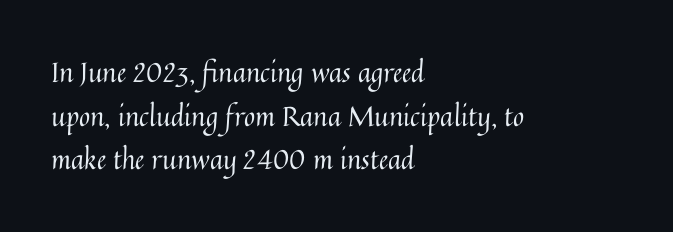
{"bold": "no", "underline": "no", "align": "left", "line_spacing": "normal", "line_spacing_ratio": 1.62, "letter_spacing": "normal", "letter_spacing_em": 0.0, "glyph_px": 27}
